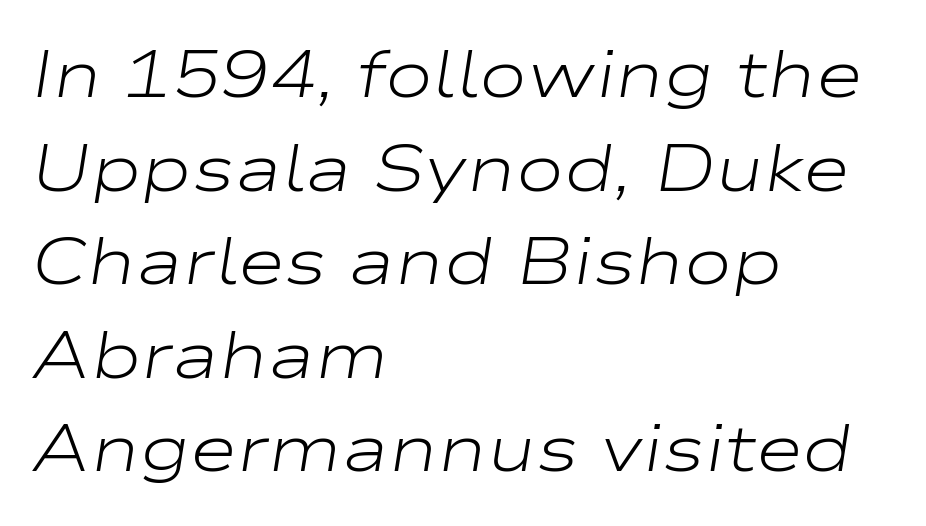
Q: Is the text bold? A: No.
Q: Is the text italic (slanted)? A: Yes, it leans right by about 9 degrees.
Q: Is the text underlined? A: No.
Q: How is the paragraph aligned? A: Left-aligned.
Q: Is the spacing between letters normal or unusually wide? A: Normal.
Q: Is the spacing between lines tight, normal or loose? A: Normal.
Q: Width (condensed, normal, or wide)? A: Wide.
Q: Stroke contrast? A: Low.
Q: x-height? A: Medium.
Q: Monospaced? A: No.
